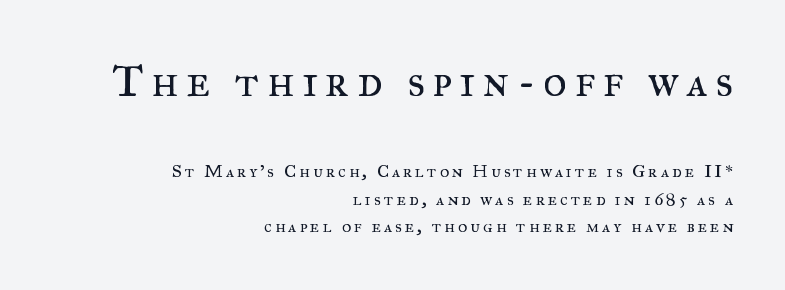
Q: Is the text bold? A: No.
Q: Is the text italic (slanted)? A: No, it is upright.
Q: Is the typeface a serif or a sans-serif typeface? A: Serif.
Q: Is the text underlined? A: No.
Q: How is the paragraph aligned? A: Right-aligned.
Q: Is the spacing between lines tight, normal or loose? A: Normal.
Q: Which block of text is set in a larger size, the first (top) or the second (bottom)? A: The first (top) one.
Q: Width (condensed, normal, or wide)? A: Normal.
Q: Stroke contrast? A: Medium.
Q: x-height? A: Small.
Q: Monospaced? A: No.
